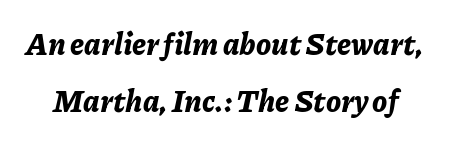
The image shows 30 px bold type, italic (leaning right); set line spacing 1.89x, normal letter spacing, not underlined; low stroke contrast and a medium x-height.
